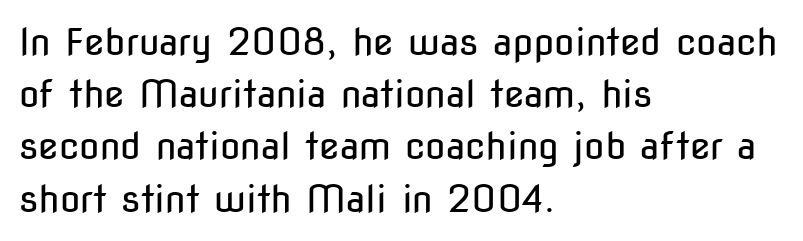
Q: Is the text bold? A: No.
Q: Is the text italic (slanted)? A: No, it is upright.
Q: Is the typeface a serif or a sans-serif typeface? A: Sans-serif.
Q: Is the text underlined? A: No.
Q: How is the paragraph aligned? A: Left-aligned.
Q: Is the spacing between letters normal or unusually wide? A: Normal.
Q: Is the spacing between lines tight, normal or loose? A: Normal.
Q: Width (condensed, normal, or wide)? A: Condensed.
Q: Stroke contrast? A: Low.
Q: x-height? A: Medium.
Q: Monospaced? A: No.
